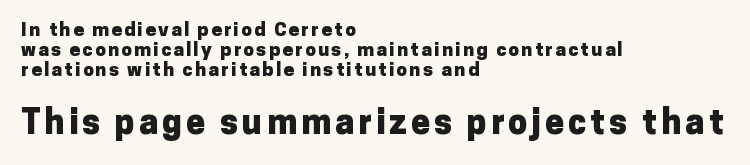
{"serif": "no", "italic": "no", "bold": "yes", "weight": "heavy", "width": "normal", "stroke_contrast": "low", "x_height": "medium", "monospaced": "no", "underline": "no", "align": "left", "line_spacing": "tight", "line_spacing_ratio": 1.05, "larger_block": "second", "size_ratio": 1.79, "glyph_px": 34}
